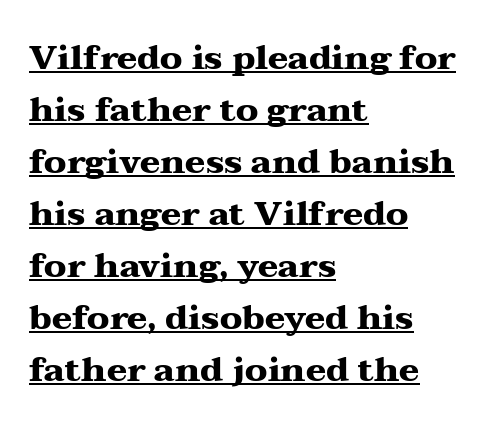
The image shows 34 px heavy, wide serif type, upright; set left-aligned, normal line spacing (1.53x), normal letter spacing, underlined; medium stroke contrast and a medium x-height.
